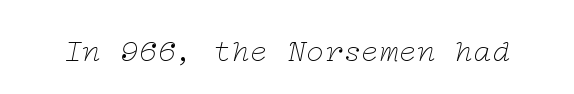
{"serif": "yes", "italic": "yes", "lean": "right", "slant_degrees": 12, "bold": "no", "weight": "thin", "width": "wide", "stroke_contrast": "low", "x_height": "medium", "underline": "no", "letter_spacing": "normal", "letter_spacing_em": 0.0, "glyph_px": 31}
